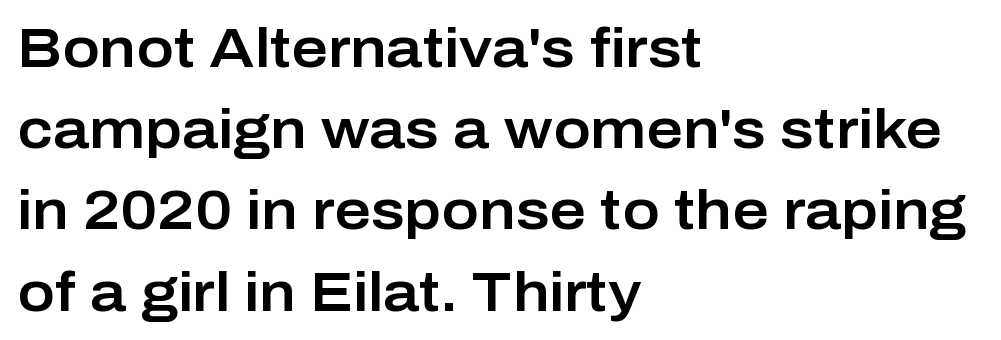
{"serif": "no", "italic": "no", "width": "normal", "stroke_contrast": "low", "x_height": "medium", "monospaced": "no", "underline": "no", "align": "left", "line_spacing": "normal", "line_spacing_ratio": 1.45, "letter_spacing": "normal", "letter_spacing_em": 0.0, "glyph_px": 56}
